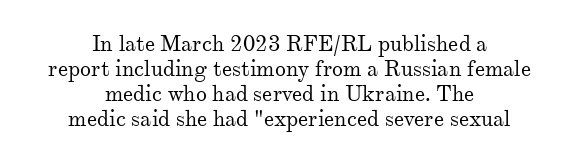
The image shows 22 px text type, upright; set centered, tight line spacing (1.13x), normal letter spacing, not underlined.
